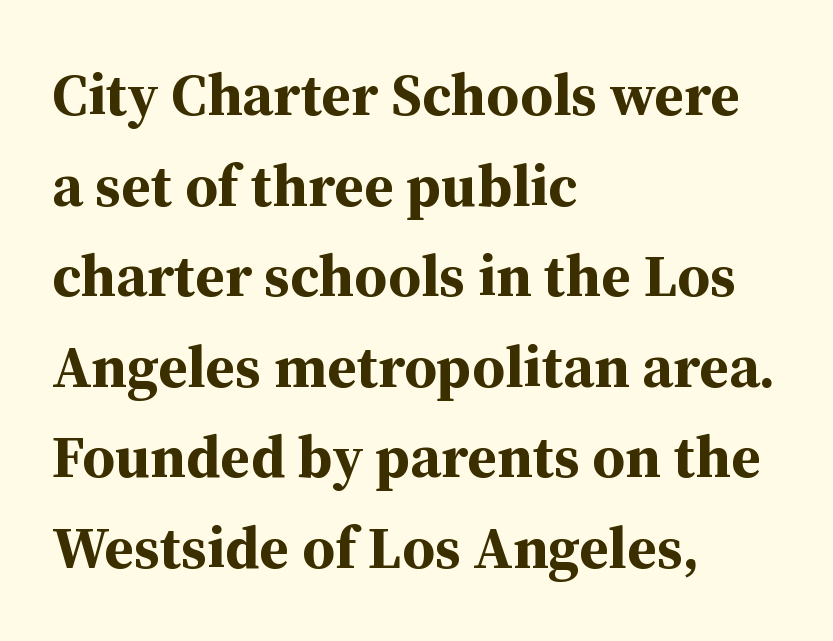
The lines sit at an ordinary, default distance from one another. A clean baseline with only descenders dipping below it. The passage is arranged the way most books set body copy — flush left. The line texture is even and compact thanks to regular tracking.
